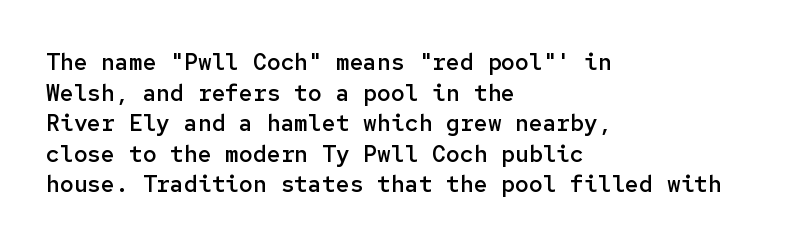
Q: Is the text bold? A: Semi-bold.
Q: Is the text italic (slanted)? A: No, it is upright.
Q: Is the text underlined? A: No.
Q: How is the paragraph aligned? A: Left-aligned.
Q: Is the spacing between letters normal or unusually wide? A: Normal.
Q: Is the spacing between lines tight, normal or loose? A: Normal.
